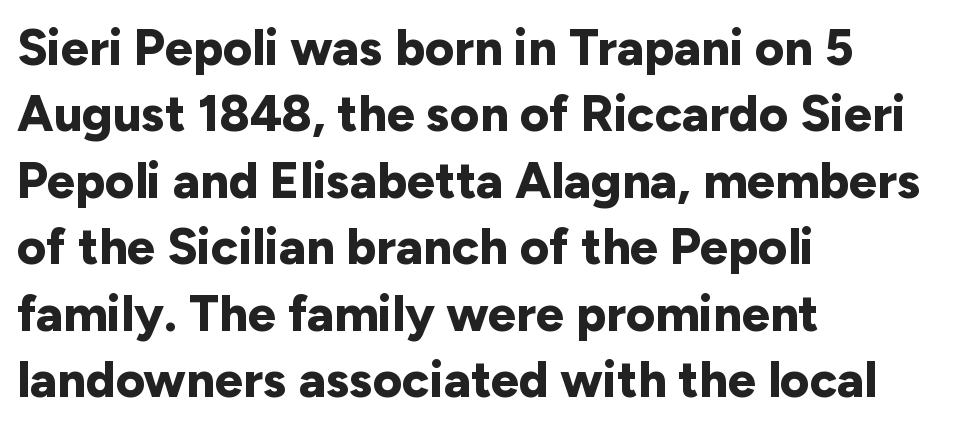
In terms of letterform style, serifs are entirely absent. The area under the type is left untouched. Rendered with straight, roman letterforms. Spacing verdict: proportional, widths tailored to each character. All the whitespace from short lines collects on the right. Nobody touched the tracking dial on this one.
